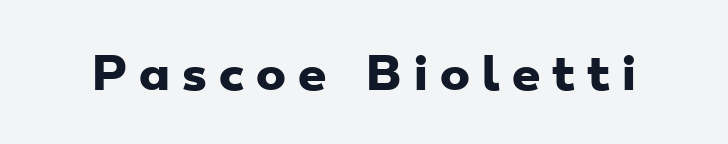
Compared with typical body copy, the letter spacing here is much looser. This sample has the flowing, uneven cadence of proportional lettering. Thick stems and heavy bowls — unmistakably bold. Glance below the letters and you will spot only blank space. A typesetter would label this face a sans.
